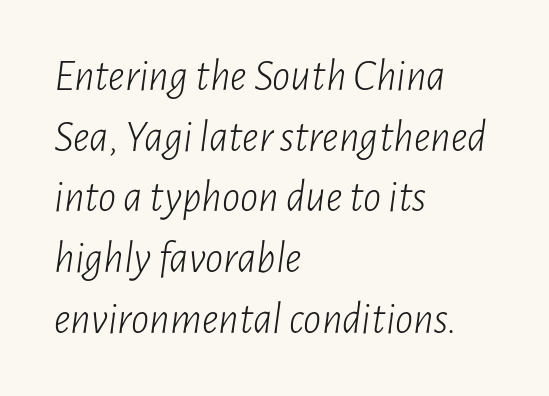
The image shows 45 px light, condensed type, italic (leaning right); set left-aligned, normal line spacing (1.35x), normal letter spacing, not underlined; low stroke contrast and a medium x-height.
